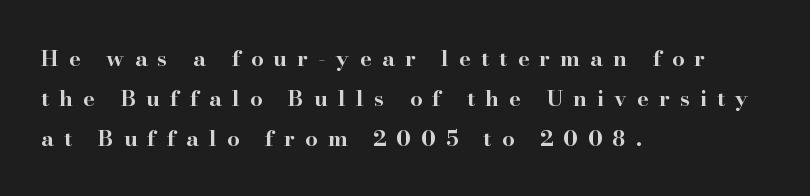
{"italic": "no", "bold": "yes", "underline": "no", "align": "left", "line_spacing_ratio": 1.81, "letter_spacing": "wide", "letter_spacing_em": 0.46, "glyph_px": 22}
